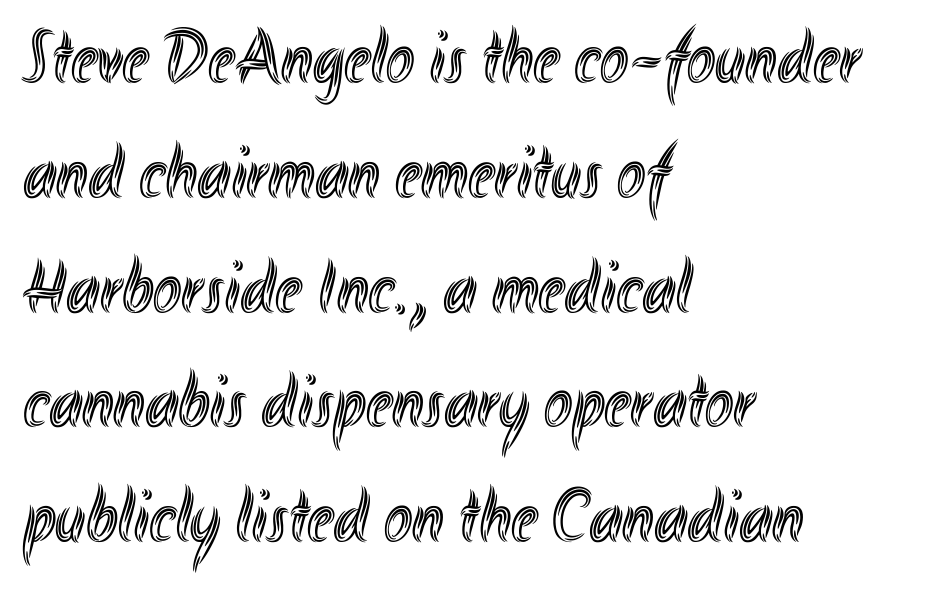
Underline: absent. The compositor pushed each line to the left boundary. Standard letterfit; no display-style spreading of the glyphs. The letters advance in unequal steps, a hallmark of proportional type.
